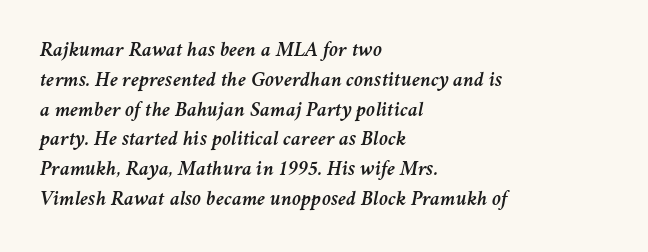
Honestly, the letter spacing is just normal — you wouldn't notice it. A bare baseline throughout the passage. One glance says typical: line gaps are just what's usual. Short and long lines alike share a common starting point at left. Italic? Definitely — the glyphs are oblique.
